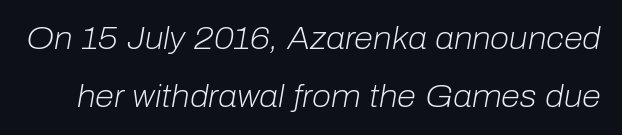
Q: Is the text bold? A: No.
Q: Is the text italic (slanted)? A: Yes, it leans right by about 10 degrees.
Q: Is the text underlined? A: No.
Q: Is the spacing between letters normal or unusually wide? A: Normal.
Q: Width (condensed, normal, or wide)? A: Normal.
Q: Stroke contrast? A: Low.
Q: x-height? A: Medium.
Q: Monospaced? A: No.
